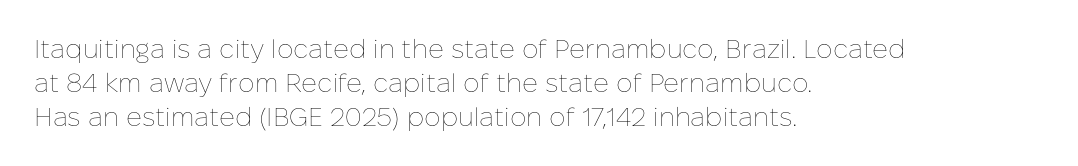
{"italic": "no", "bold": "no", "underline": "no", "align": "left", "line_spacing": "normal", "line_spacing_ratio": 1.31, "letter_spacing": "normal", "letter_spacing_em": 0.0, "glyph_px": 26}
